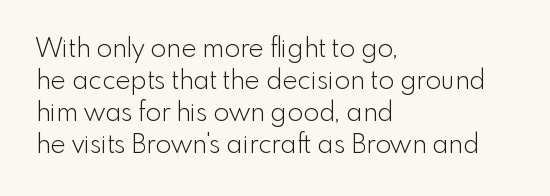
The image shows 26 px text type, upright; set left-aligned, line spacing 1.23x, normal letter spacing, not underlined.
